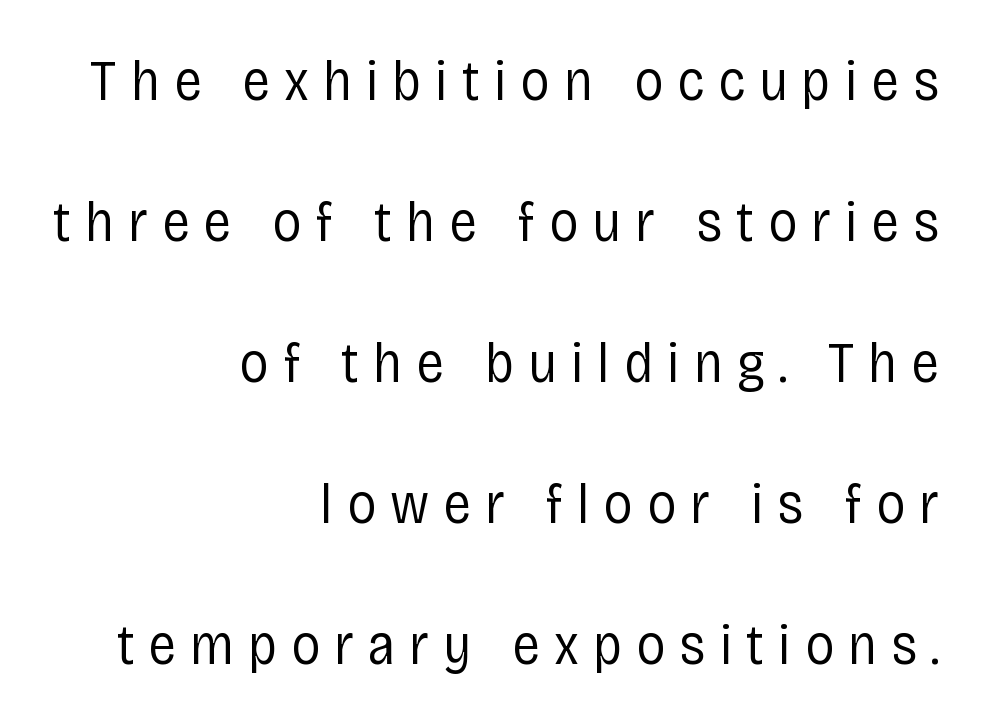
{"serif": "no", "italic": "no", "bold": "no", "weight": "regular", "width": "condensed", "stroke_contrast": "low", "x_height": "large", "monospaced": "no", "underline": "no", "align": "right", "line_spacing": "loose", "line_spacing_ratio": 2.43, "letter_spacing": "wide", "letter_spacing_em": 0.24, "glyph_px": 58}
